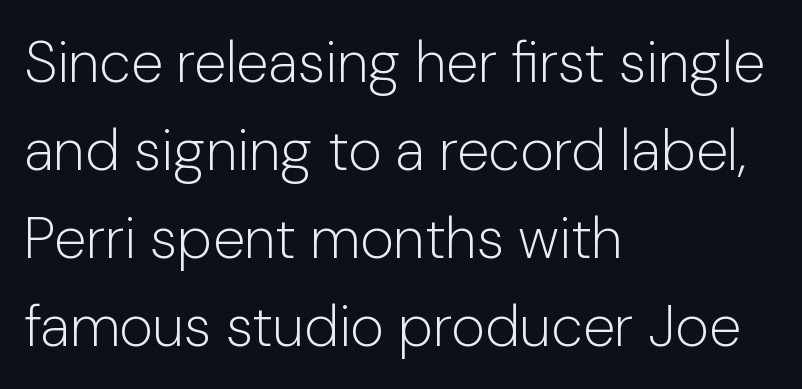
{"serif": "no", "italic": "no", "bold": "no", "weight": "light", "width": "normal", "stroke_contrast": "low", "x_height": "medium", "monospaced": "no", "underline": "no", "align": "left", "line_spacing": "normal", "line_spacing_ratio": 1.52, "letter_spacing": "normal", "letter_spacing_em": 0.0, "glyph_px": 58}
